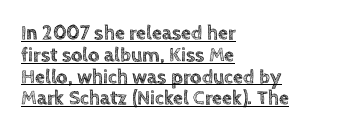
If you drew a line through each stem, it would be perfectly vertical. Characters follow at the spacing the type designer built in. Reading down the block, your eye returns to a fixed left position each line. These characters rest on top of a visible drawn line. Line spacing here is tight.
